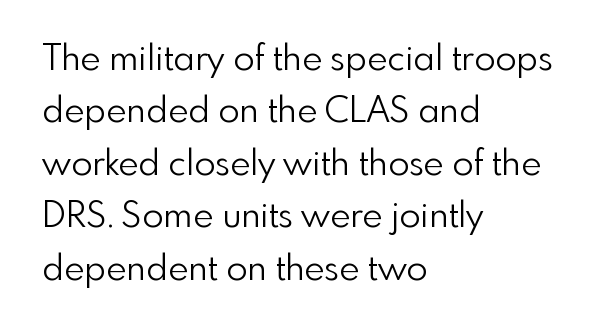
These lines are set flush left with a ragged right edge. The lettering holds an erect, upright posture throughout. Looks like regular typesetting: each glyph gets only the width it needs. Honestly, the letter spacing is just normal — you wouldn't notice it.
